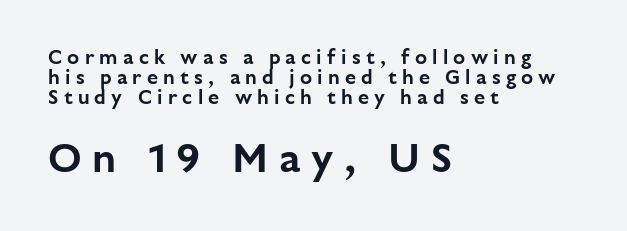
{"serif": "no", "italic": "no", "width": "normal", "stroke_contrast": "low", "x_height": "medium", "monospaced": "no", "underline": "no", "align": "left", "line_spacing": "tight", "line_spacing_ratio": 1.01, "letter_spacing": "wide", "letter_spacing_em": 0.26, "larger_block": "second", "size_ratio": 2.05, "glyph_px": 41}
